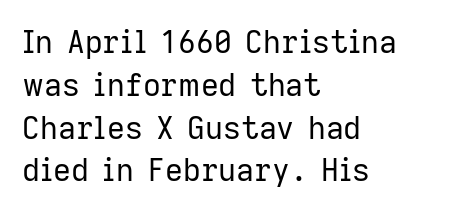
Q: Is the text bold? A: No.
Q: Is the text italic (slanted)? A: No, it is upright.
Q: Is the typeface a serif or a sans-serif typeface? A: Sans-serif.
Q: Is the text underlined? A: No.
Q: How is the paragraph aligned? A: Left-aligned.
Q: Is the spacing between letters normal or unusually wide? A: Normal.
Q: Is the spacing between lines tight, normal or loose? A: Normal.
Q: Width (condensed, normal, or wide)? A: Normal.
Q: Stroke contrast? A: Low.
Q: x-height? A: Medium.
Q: Monospaced? A: No.
